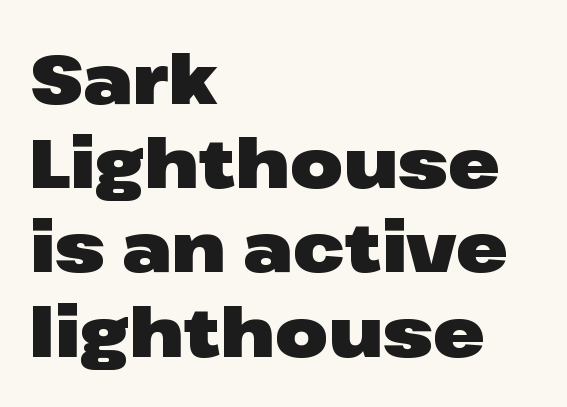
{"serif": "no", "italic": "no", "bold": "yes", "weight": "heavy", "width": "wide", "stroke_contrast": "low", "x_height": "medium", "monospaced": "no", "underline": "no", "align": "left", "line_spacing_ratio": 1.22, "letter_spacing": "normal", "letter_spacing_em": 0.0, "glyph_px": 69}
